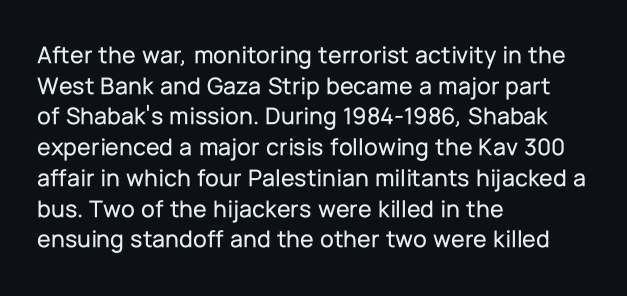
{"italic": "no", "underline": "no", "align": "left", "line_spacing_ratio": 1.23, "letter_spacing": "normal", "letter_spacing_em": 0.0, "glyph_px": 25}
